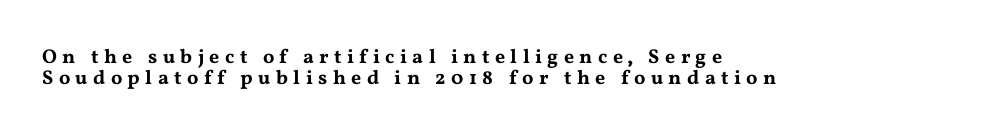
The image shows 20 px text type, upright; set left-aligned, tight line spacing (1.07x), unusually wide letter spacing (+0.27 em), not underlined.
